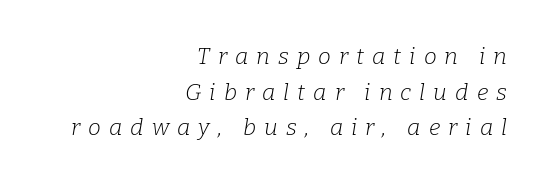
Each word looks stretched out because of the extra space between its letters. This block has exactly the height ordinary leading produces. Underline: absent. Notice how the passage keeps a crisp vertical edge on the right only. Posture: slanted.
